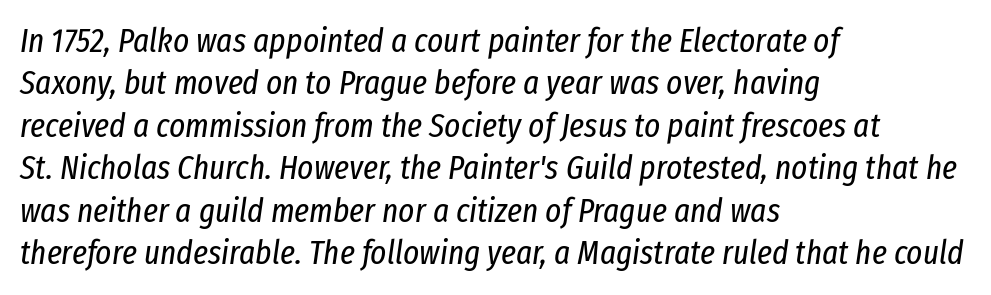
{"italic": "yes", "lean": "right", "slant_degrees": 8, "bold": "no", "weight": "regular", "width": "condensed", "stroke_contrast": "low", "x_height": "medium", "monospaced": "no", "underline": "no", "align": "left", "line_spacing": "normal", "line_spacing_ratio": 1.25, "letter_spacing": "normal", "letter_spacing_em": 0.0, "glyph_px": 34}
